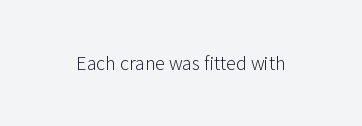
The image shows 20 px text type, upright; set normal letter spacing, not underlined.
